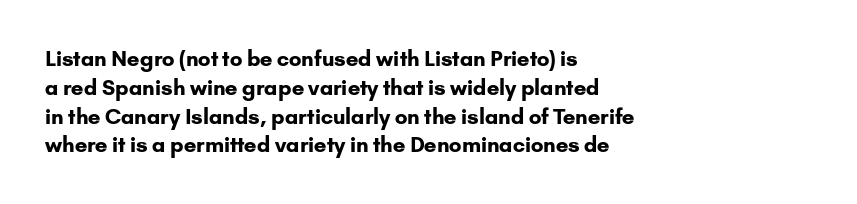
{"italic": "no", "bold": "yes", "underline": "no", "align": "left", "line_spacing": "normal", "line_spacing_ratio": 1.37, "letter_spacing": "normal", "letter_spacing_em": 0.0, "glyph_px": 21}
